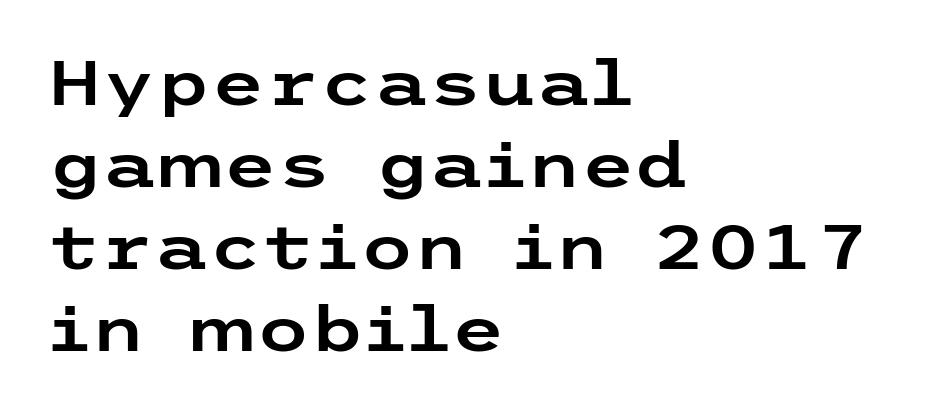
Standard letterfit; no display-style spreading of the glyphs. A normal amount of white space separates one row of letters from the next. Caption: multi-line text, flush left, ragged right. Type without underlining. No italicization has been applied; the sample stays upright. These lines are composed in type without serifs.
